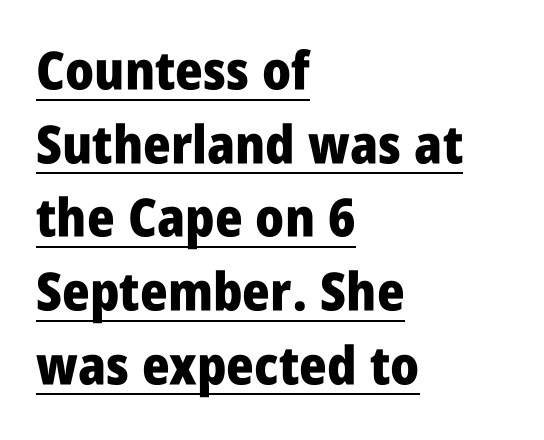
The image shows 53 px heavy, condensed sans-serif type, upright; set left-aligned, normal line spacing (1.39x), normal letter spacing, underlined; low stroke contrast and a large x-height.
